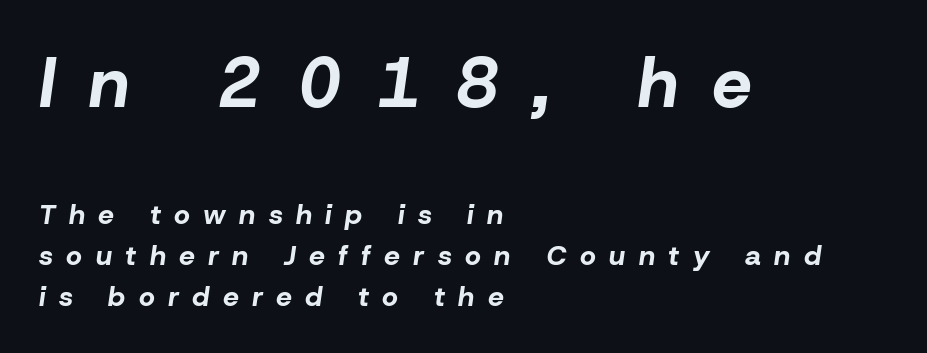
Q: Is the text bold? A: Yes.
Q: Is the text italic (slanted)? A: Yes, it leans right by about 8 degrees.
Q: Is the text underlined? A: No.
Q: How is the paragraph aligned? A: Left-aligned.
Q: Is the spacing between letters normal or unusually wide? A: Unusually wide.
Q: Is the spacing between lines tight, normal or loose? A: Normal.
Q: Which block of text is set in a larger size, the first (top) or the second (bottom)? A: The first (top) one.
Q: Width (condensed, normal, or wide)? A: Normal.
Q: Stroke contrast? A: Low.
Q: x-height? A: Medium.
Q: Monospaced? A: No.
